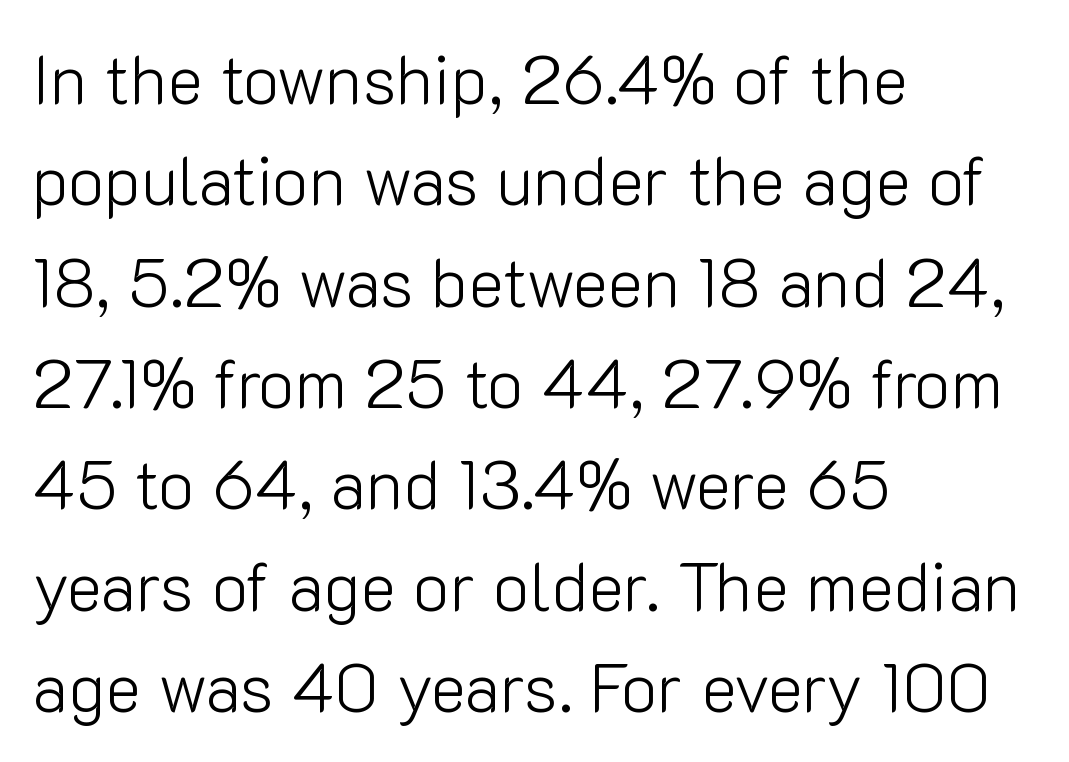
Does the leading feel generous? No, just average. Nope, not italic — everything's standing straight. A typesetter would call this zero additional tracking. The cut favours lightness, reaching ordinary text weight at its darkest.
